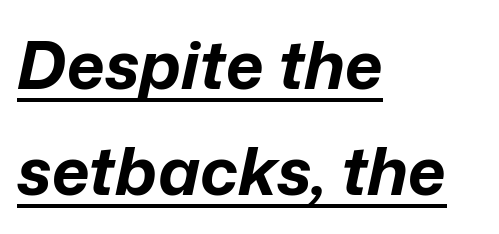
The image shows 66 px bold type, italic (leaning right); set left-aligned, normal line spacing (1.6x), normal letter spacing, underlined; low stroke contrast and a medium x-height.
